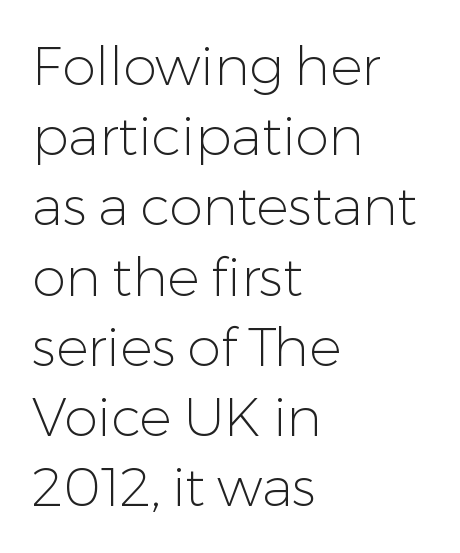
Q: Is the text bold? A: No.
Q: Is the text italic (slanted)? A: No, it is upright.
Q: Is the typeface a serif or a sans-serif typeface? A: Sans-serif.
Q: Is the text underlined? A: No.
Q: How is the paragraph aligned? A: Left-aligned.
Q: Is the spacing between letters normal or unusually wide? A: Normal.
Q: Is the spacing between lines tight, normal or loose? A: Normal.
Q: Width (condensed, normal, or wide)? A: Normal.
Q: Stroke contrast? A: Low.
Q: x-height? A: Medium.
Q: Monospaced? A: No.
